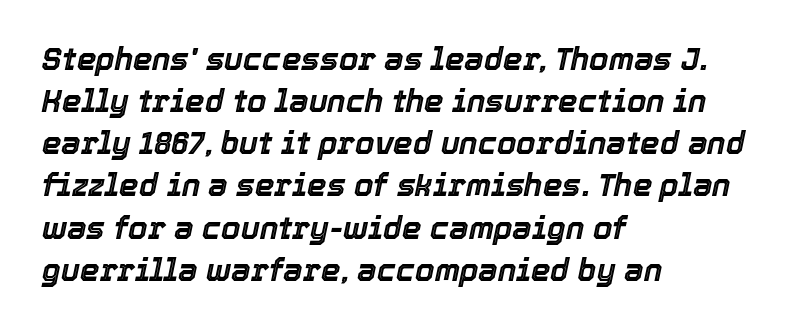
Q: Is the text italic (slanted)? A: Yes, it leans right by about 12 degrees.
Q: Is the text underlined? A: No.
Q: How is the paragraph aligned? A: Left-aligned.
Q: Is the spacing between letters normal or unusually wide? A: Normal.
Q: Is the spacing between lines tight, normal or loose? A: Normal.
Q: Width (condensed, normal, or wide)? A: Normal.
Q: x-height? A: Medium.
Q: Monospaced? A: No.
